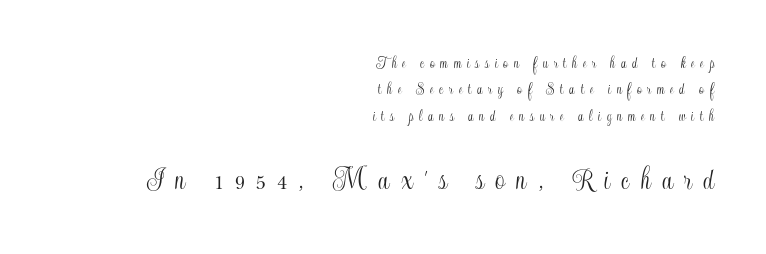
{"width": "condensed", "x_height": "small", "monospaced": "no", "underline": "no", "align": "right", "line_spacing": "normal", "line_spacing_ratio": 1.55, "letter_spacing": "wide", "letter_spacing_em": 0.33, "larger_block": "second", "size_ratio": 2.0, "glyph_px": 34}
